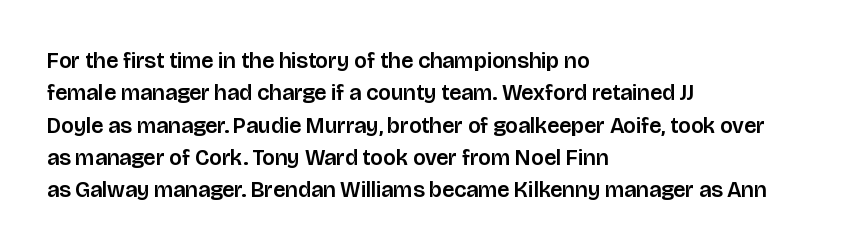
Bare-footed words on every line. The space between consecutive lines is moderate. Caption: standard tracking, unaltered. The lettering holds an erect, upright posture throughout. The text block is weighted toward the left margin, trailing off unevenly rightward.
